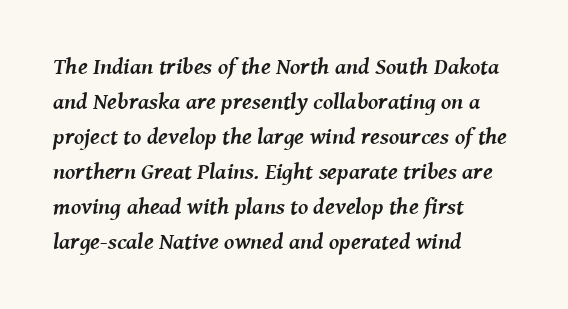
Q: Is the text bold? A: Yes.
Q: Is the text italic (slanted)? A: Yes, it leans right by about 8 degrees.
Q: Is the text underlined? A: No.
Q: How is the paragraph aligned? A: Left-aligned.
Q: Is the spacing between letters normal or unusually wide? A: Normal.
Q: Is the spacing between lines tight, normal or loose? A: Normal.
